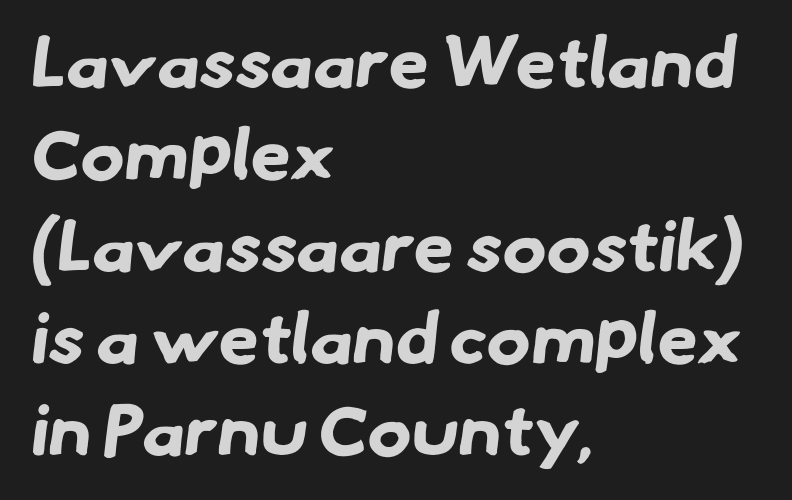
Q: Is the text bold? A: Yes.
Q: Is the typeface a serif or a sans-serif typeface? A: Sans-serif.
Q: Is the text underlined? A: No.
Q: How is the paragraph aligned? A: Left-aligned.
Q: Is the spacing between letters normal or unusually wide? A: Normal.
Q: Is the spacing between lines tight, normal or loose? A: Normal.
Q: Width (condensed, normal, or wide)? A: Normal.
Q: Stroke contrast? A: Low.
Q: x-height? A: Small.
Q: Monospaced? A: No.
